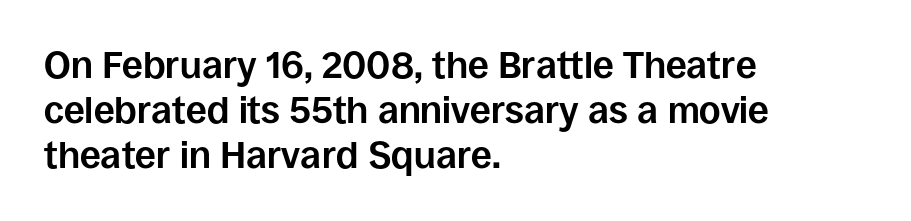
Q: Is the text bold? A: Yes.
Q: Is the text italic (slanted)? A: No, it is upright.
Q: Is the typeface a serif or a sans-serif typeface? A: Sans-serif.
Q: Is the text underlined? A: No.
Q: How is the paragraph aligned? A: Left-aligned.
Q: Is the spacing between letters normal or unusually wide? A: Normal.
Q: Width (condensed, normal, or wide)? A: Normal.
Q: Stroke contrast? A: Low.
Q: x-height? A: Large.
Q: Monospaced? A: No.
